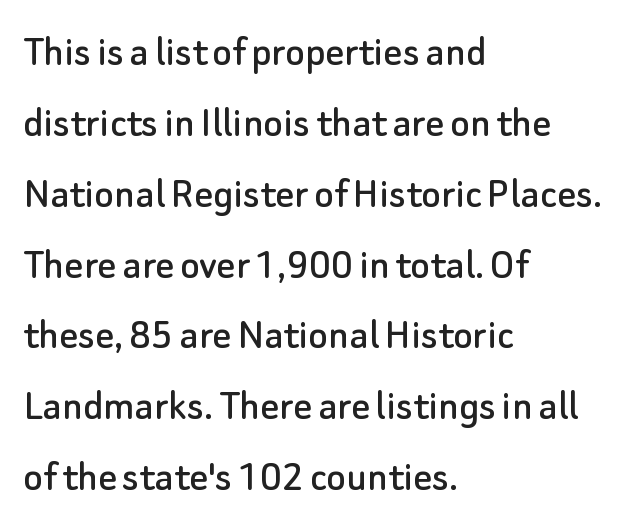
{"serif": "no", "italic": "no", "width": "normal", "stroke_contrast": "low", "x_height": "small", "monospaced": "no", "underline": "no", "align": "left", "line_spacing": "normal", "line_spacing_ratio": 1.54, "letter_spacing": "normal", "letter_spacing_em": 0.0, "glyph_px": 46}
